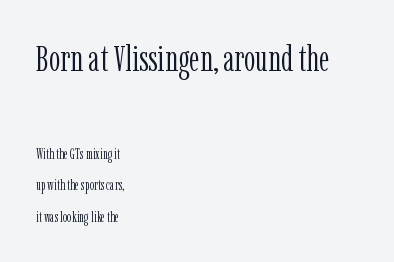
{"serif": "yes", "italic": "no", "bold": "no", "weight": "light", "width": "condensed", "stroke_contrast": "low", "x_height": "medium", "monospaced": "no", "underline": "no", "align": "left", "line_spacing": "loose", "line_spacing_ratio": 2.23, "letter_spacing": "normal", "letter_spacing_em": 0.0, "larger_block": "first", "size_ratio": 2.57, "glyph_px": 36}
